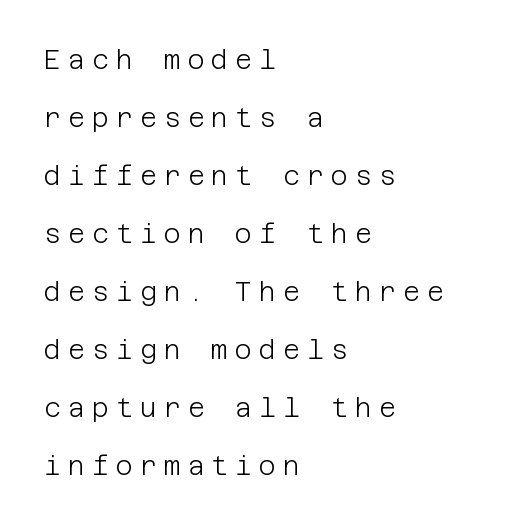
The image shows 26 px text type, upright; set left-aligned, loose line spacing (2.23x), unusually wide letter spacing (+0.27 em), not underlined.
